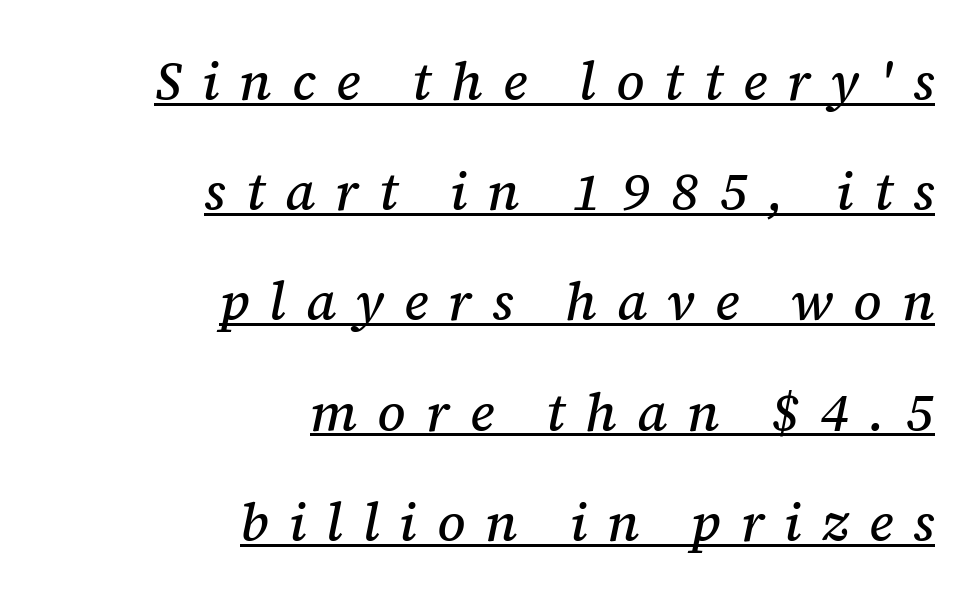
The image shows 53 px serif type, italic (leaning right); set right-aligned, loose line spacing (2.08x), unusually wide letter spacing (+0.38 em), underlined; medium stroke contrast and a medium x-height.
